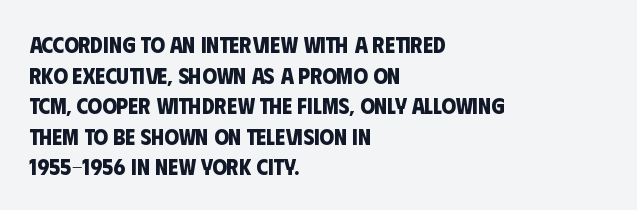
Q: Is the text bold? A: Yes.
Q: Is the text underlined? A: No.
Q: How is the paragraph aligned? A: Left-aligned.
Q: Is the spacing between letters normal or unusually wide? A: Normal.
Q: Is the spacing between lines tight, normal or loose? A: Normal.
